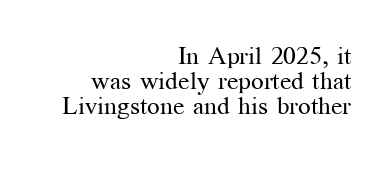
Does the lettering tilt? It doesn't — this is upright. If you drew a ruler down the right edge, every line would touch it. Compared with typical body copy, the letter spacing here is the same. Caption: face not bold, strokes unweighted. The space beneath each line is pristine and unruled. Baseline-to-baseline distance is barely more than the letter height.
